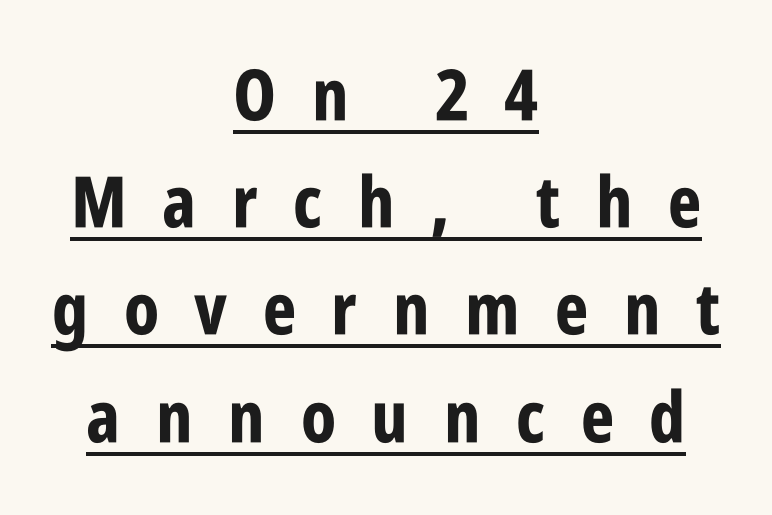
The image shows 71 px bold, condensed sans-serif type, upright; set centered, normal line spacing (1.51x), unusually wide letter spacing (+0.5 em), underlined; low stroke contrast and a large x-height.
